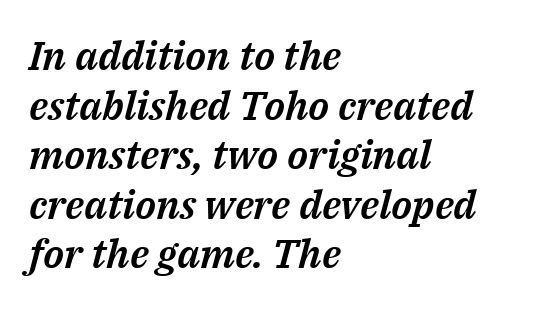
Q: Is the text italic (slanted)? A: Yes, it leans right by about 14 degrees.
Q: Is the text underlined? A: No.
Q: How is the paragraph aligned? A: Left-aligned.
Q: Is the spacing between letters normal or unusually wide? A: Normal.
Q: Width (condensed, normal, or wide)? A: Normal.
Q: Stroke contrast? A: Medium.
Q: x-height? A: Medium.
Q: Monospaced? A: No.
